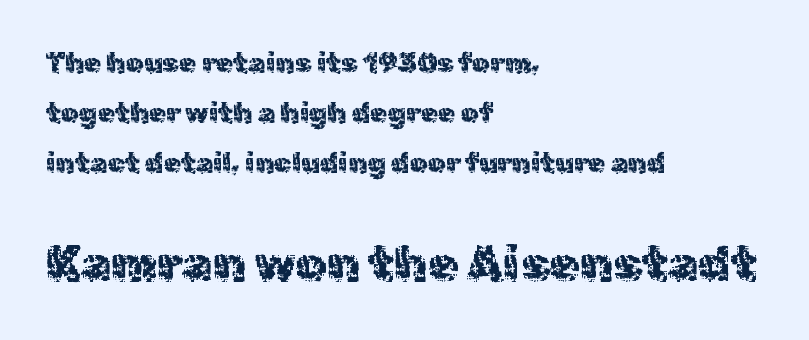
The image shows 49 px regular-weight sans-serif type, upright; set left-aligned, line spacing 1.78x, normal letter spacing, not underlined; the second (bottom) block is 1.75x larger; a medium x-height.
